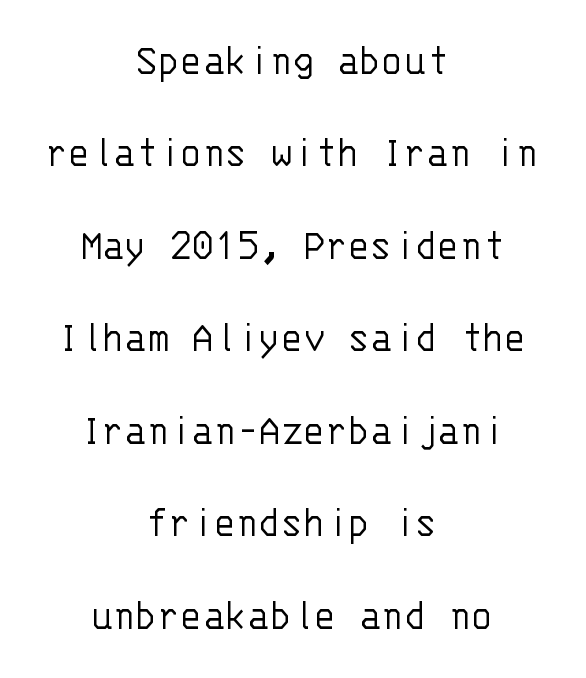
Q: Is the text bold? A: No.
Q: Is the text italic (slanted)? A: No, it is upright.
Q: Is the typeface a serif or a sans-serif typeface? A: Sans-serif.
Q: Is the text underlined? A: No.
Q: How is the paragraph aligned? A: Centered.
Q: Is the spacing between letters normal or unusually wide? A: Normal.
Q: Is the spacing between lines tight, normal or loose? A: Loose.
Q: Width (condensed, normal, or wide)? A: Normal.
Q: Stroke contrast? A: Low.
Q: x-height? A: Large.
Q: Monospaced? A: Yes.
